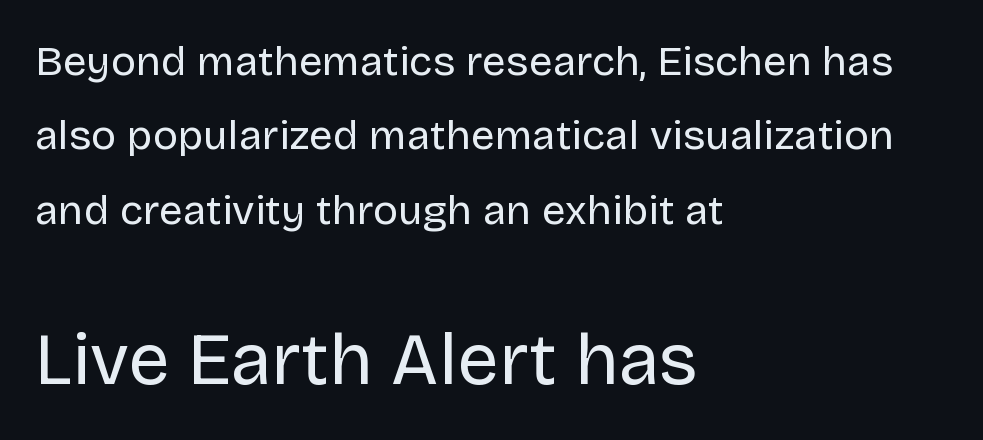
Q: Is the text bold? A: No.
Q: Is the text italic (slanted)? A: No, it is upright.
Q: Is the typeface a serif or a sans-serif typeface? A: Sans-serif.
Q: Is the text underlined? A: No.
Q: How is the paragraph aligned? A: Left-aligned.
Q: Is the spacing between letters normal or unusually wide? A: Normal.
Q: Which block of text is set in a larger size, the first (top) or the second (bottom)? A: The second (bottom) one.
Q: Width (condensed, normal, or wide)? A: Normal.
Q: Stroke contrast? A: Low.
Q: x-height? A: Large.
Q: Monospaced? A: No.
